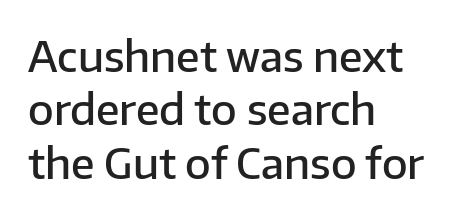
The image shows 42 px semibold sans-serif type, upright; set left-aligned, normal line spacing (1.27x), normal letter spacing, not underlined; low stroke contrast and a medium x-height.
